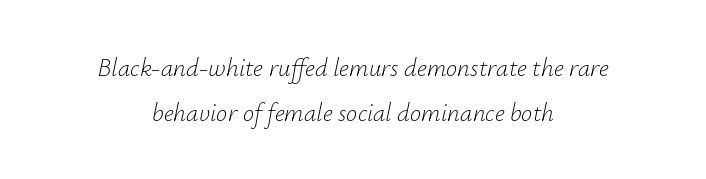
{"italic": "yes", "lean": "right", "slant_degrees": 12, "bold": "no", "underline": "no", "align": "center", "line_spacing_ratio": 1.81, "letter_spacing": "normal", "letter_spacing_em": 0.0, "glyph_px": 25}
